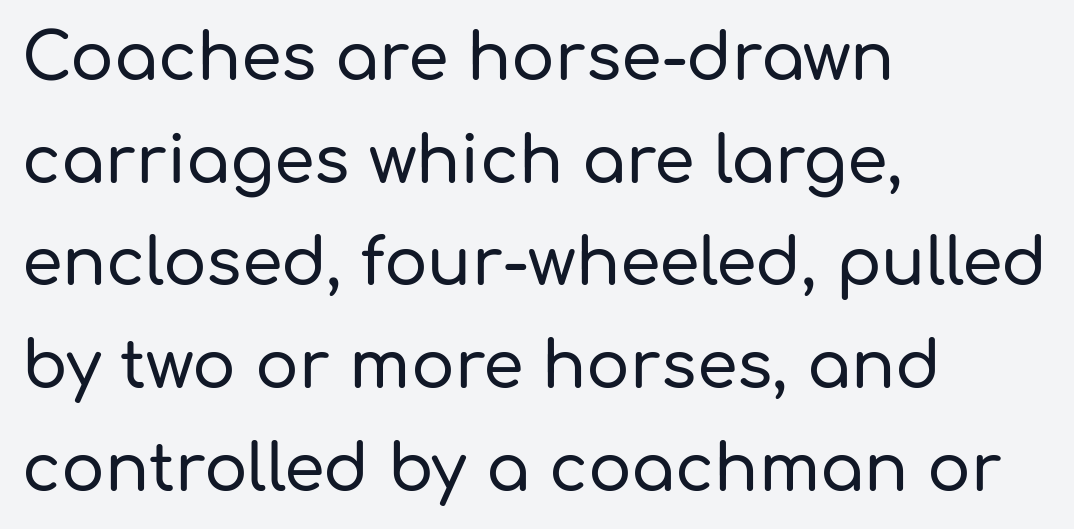
{"serif": "no", "italic": "no", "width": "normal", "stroke_contrast": "low", "x_height": "medium", "monospaced": "no", "underline": "no", "align": "left", "line_spacing": "normal", "line_spacing_ratio": 1.58, "letter_spacing": "normal", "letter_spacing_em": 0.0, "glyph_px": 65}
